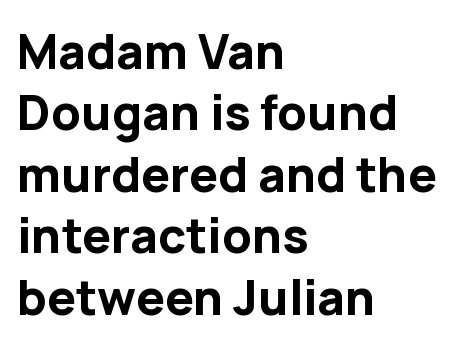
The image shows 48 px bold sans-serif type, upright; set left-aligned, normal line spacing (1.28x), normal letter spacing, not underlined; low stroke contrast and a medium x-height.
